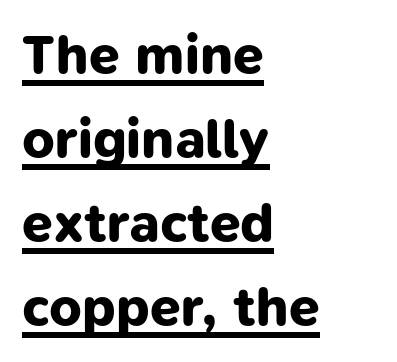
{"serif": "no", "bold": "yes", "weight": "bold", "width": "normal", "stroke_contrast": "low", "x_height": "medium", "monospaced": "no", "underline": "yes", "align": "left", "line_spacing": "normal", "line_spacing_ratio": 1.53, "letter_spacing": "normal", "letter_spacing_em": 0.0, "glyph_px": 55}
